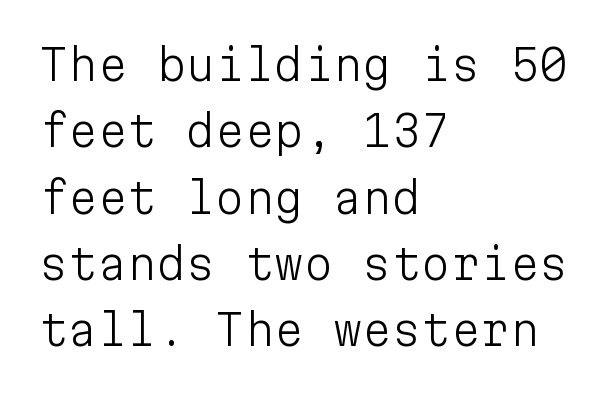
The image shows 42 px light sans-serif type, upright, monospaced; set left-aligned, normal line spacing (1.58x), normal letter spacing, not underlined; low stroke contrast and a medium x-height.
